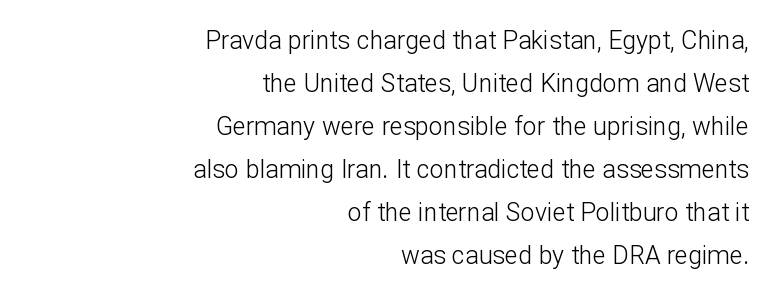
Q: Is the text bold? A: No.
Q: Is the text italic (slanted)? A: No, it is upright.
Q: Is the text underlined? A: No.
Q: How is the paragraph aligned? A: Right-aligned.
Q: Is the spacing between letters normal or unusually wide? A: Normal.
